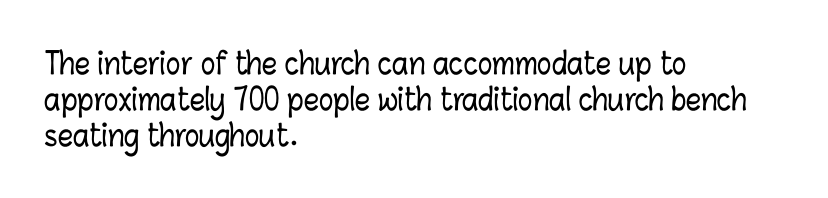
The image shows 30 px condensed type, upright; set left-aligned, line spacing 1.2x, normal letter spacing, not underlined; low stroke contrast and a medium x-height.
